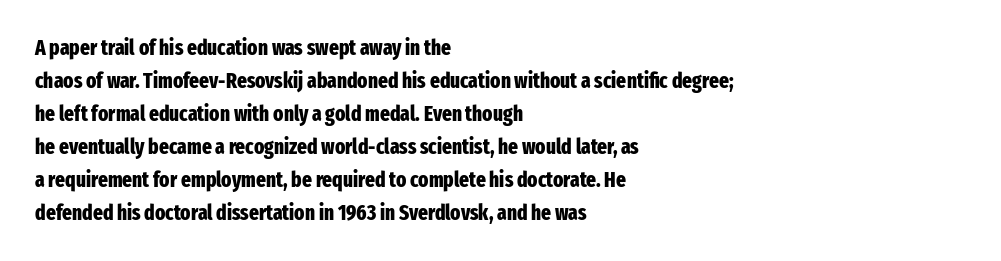
{"italic": "no", "bold": "yes", "underline": "no", "align": "left", "line_spacing": "normal", "line_spacing_ratio": 1.57, "letter_spacing": "normal", "letter_spacing_em": 0.0, "glyph_px": 21}
